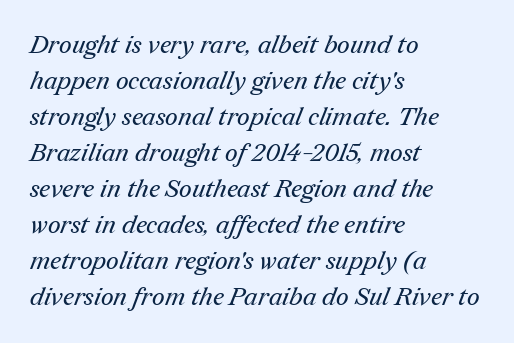
Q: Is the text bold? A: No.
Q: Is the text underlined? A: No.
Q: How is the paragraph aligned? A: Left-aligned.
Q: Is the spacing between letters normal or unusually wide? A: Normal.
Q: Is the spacing between lines tight, normal or loose? A: Normal.
